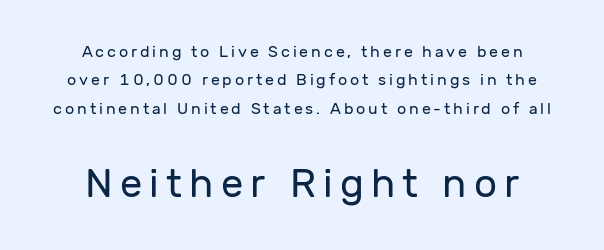
The image shows 40 px regular-weight sans-serif type, upright; set centered, line spacing 1.78x, not underlined; the second (bottom) block is 2.5x larger; low stroke contrast and a medium x-height.
